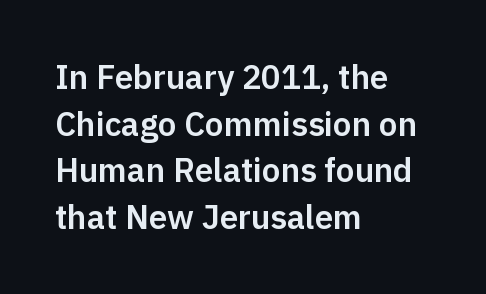
{"serif": "no", "italic": "no", "width": "normal", "stroke_contrast": "low", "x_height": "medium", "monospaced": "no", "underline": "no", "align": "left", "line_spacing": "normal", "line_spacing_ratio": 1.41, "letter_spacing": "normal", "letter_spacing_em": 0.0, "glyph_px": 33}
